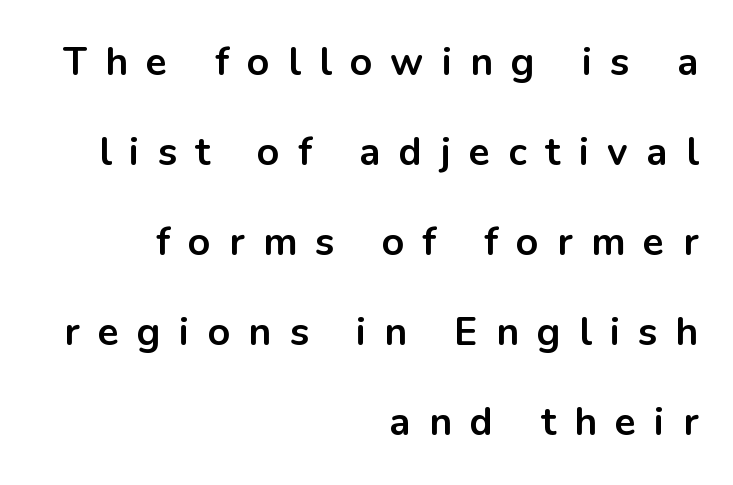
The image shows 39 px bold sans-serif type, upright; set right-aligned, loose line spacing (2.31x), unusually wide letter spacing (+0.47 em), not underlined; low stroke contrast and a medium x-height.
